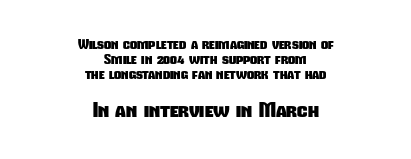
Short note: letters normally spaced. The characters look thick and weighty, a clear bold. The lower block of text is set noticeably larger than the block above it. Each row of text sits above clean, open space. The whitespace from short lines is split evenly between both sides. The rendering uses a small line-height, squeezing the rows.
